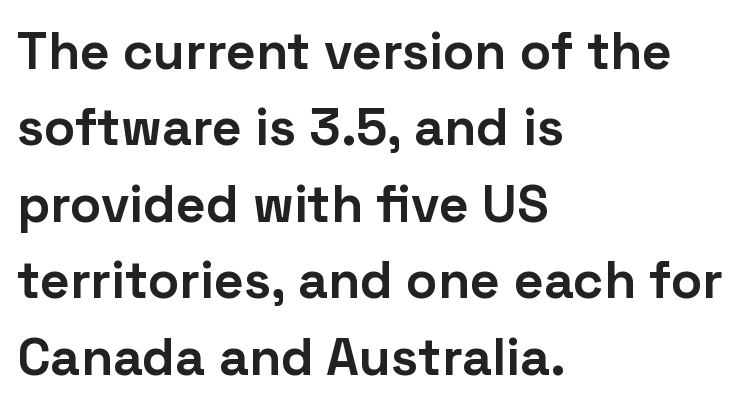
Quick note: interline space is typical. Type style note: lacks serifs. In terms of letterspacing, this is plain default setting. The passage shown is typed in a proportional face where columns would drift. Do the letters lean? They stand straight. Each line starts at the same left margin while the right side varies.
